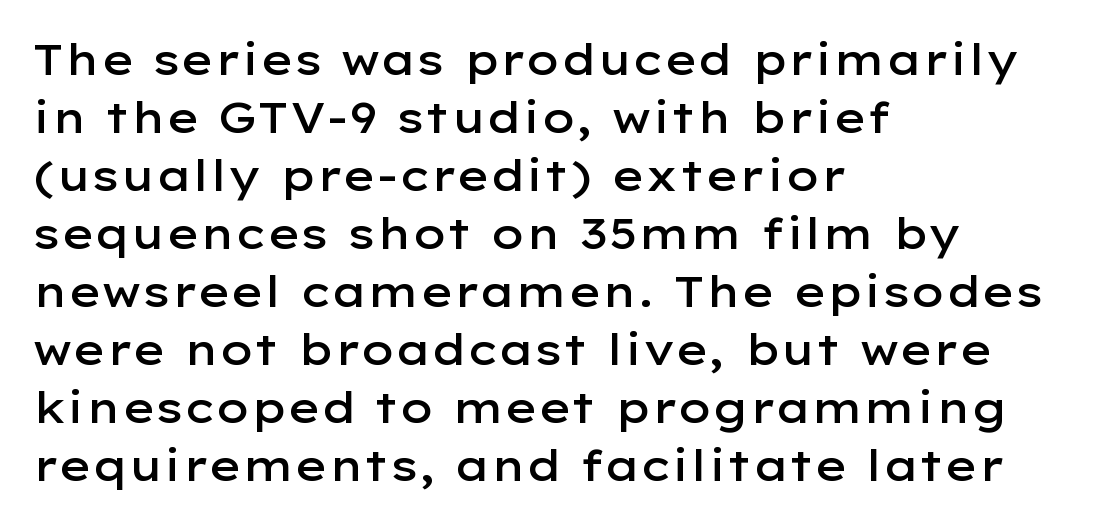
{"serif": "no", "italic": "no", "bold": "semi", "weight": "semibold", "width": "wide", "stroke_contrast": "low", "x_height": "medium", "monospaced": "no", "underline": "no", "align": "left", "line_spacing": "normal", "line_spacing_ratio": 1.35, "letter_spacing": "normal", "letter_spacing_em": 0.0, "glyph_px": 43}
